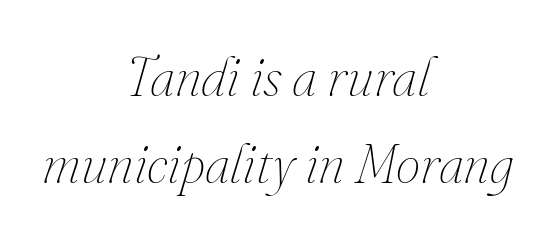
{"italic": "yes", "lean": "right", "slant_degrees": 16, "bold": "no", "weight": "thin", "width": "normal", "stroke_contrast": "medium", "x_height": "small", "monospaced": "no", "underline": "no", "align": "center", "line_spacing": "normal", "line_spacing_ratio": 1.58, "letter_spacing": "normal", "letter_spacing_em": 0.0, "glyph_px": 55}
